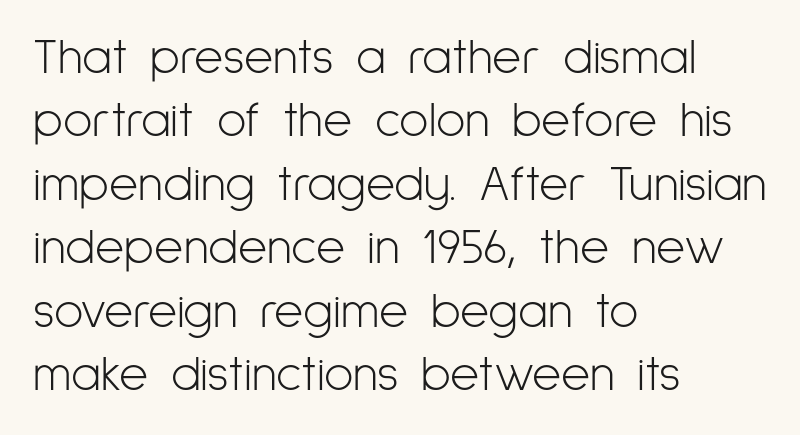
The image shows 50 px light, condensed sans-serif type, upright; set left-aligned, normal line spacing (1.27x), normal letter spacing, not underlined; low stroke contrast and a medium x-height.
